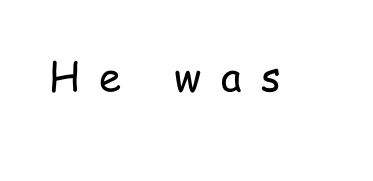
The weight would be labelled regular, book, light, or lighter still. Anything drawn beneath the words? Only blank space. Loose tracking; the words dissolve into strings of separated letters. This sample has the flowing, uneven cadence of proportional lettering. Italic: no, the glyphs are upright roman. Each letter's strokes conclude bluntly, with no projecting serifs.
